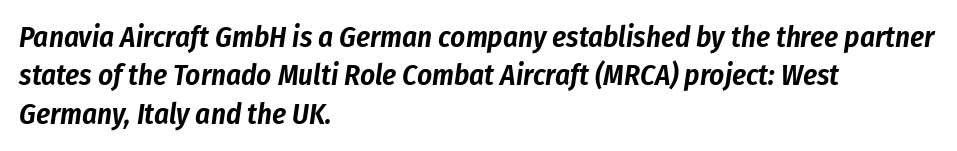
The image shows 29 px condensed type, italic (leaning right); set left-aligned, normal line spacing (1.32x), normal letter spacing, not underlined; low stroke contrast and a medium x-height.
